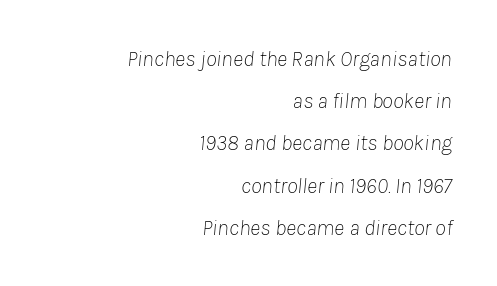
In terms of leading, this rendering errs on the spacious side. No heavy texture on the line: the type isn't bold. The text block is weighted toward the right margin, trailing off unevenly leftward. Standard letterfit; no display-style spreading of the glyphs. This sample uses an oblique cut, with every glyph tilted off the vertical.
